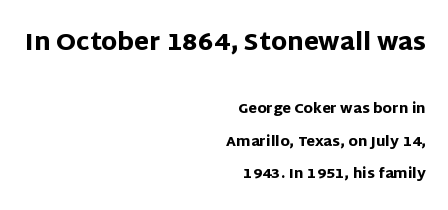
There is no visible air inserted between adjacent glyphs. The block sitting higher on the canvas is the one with enlarged characters. The setting favours the right margin, as signatures and pull-quotes sometimes do. One glance says open: line gaps are wider than usual.
